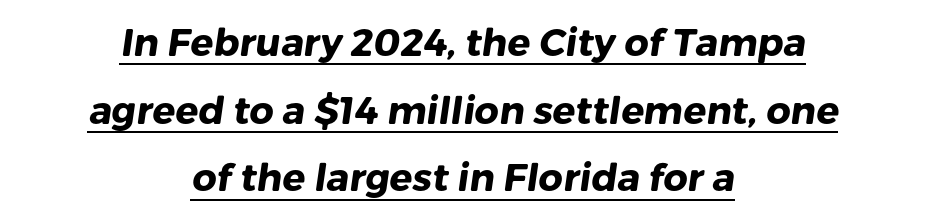
Serifs: no, the terminals of the letterforms are clean. Leftover space on each line is divided equally before and after the words. Decoration check: the copy is underlined. The gaps between neighbouring characters are ordinary and unremarkable. Spacing verdict: proportional, widths tailored to each character. Heft: maximum for text — a bold.
